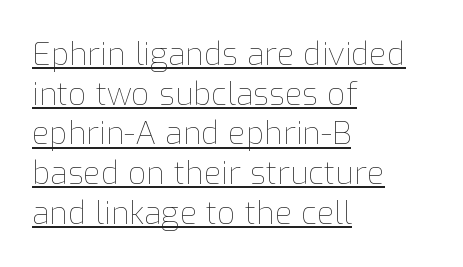
The typography opts for an upright posture over an oblique one. Nothing heavy about these letters — not bold at all. The passage shown is underscored from start to finish. The lines are quadded left.
